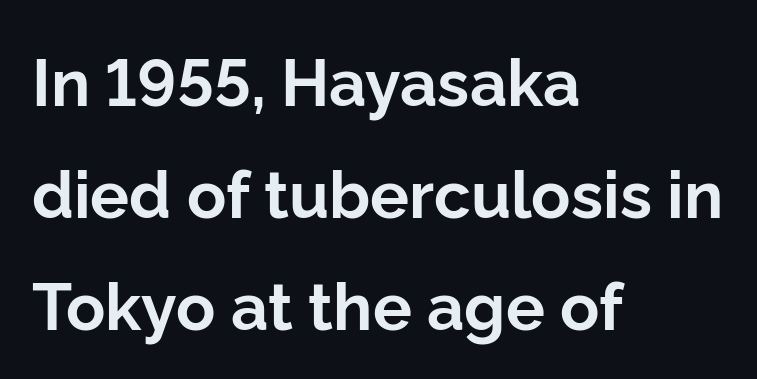
Alignment: flush left. Default kerning and tracking; the words read as compact shapes. The passage shown is typed in a proportional face where columns would drift. As a designer I'd log this as weight 700, bold. You can tell it's not italic because the verticals are truly vertical. The type family on display is of the sans-serif kind.
